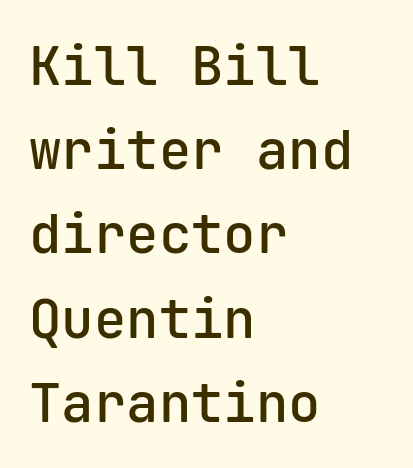
The image shows 54 px semibold sans-serif type, upright, monospaced; set left-aligned, normal line spacing (1.56x), normal letter spacing, not underlined; low stroke contrast and a medium x-height.
